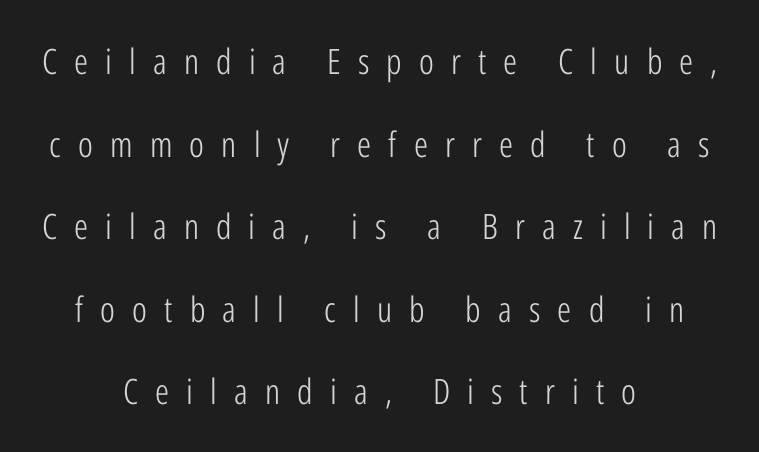
The image shows 35 px light, condensed sans-serif type, upright; set centered, loose line spacing (2.36x), unusually wide letter spacing (+0.49 em), not underlined; low stroke contrast and a medium x-height.
